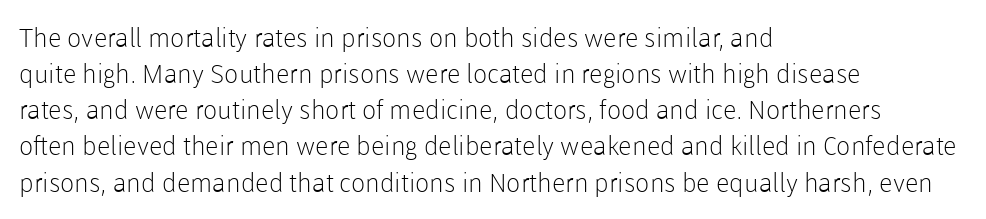
Q: Is the text bold? A: No.
Q: Is the text italic (slanted)? A: No, it is upright.
Q: Is the text underlined? A: No.
Q: How is the paragraph aligned? A: Left-aligned.
Q: Is the spacing between letters normal or unusually wide? A: Normal.
Q: Is the spacing between lines tight, normal or loose? A: Normal.
